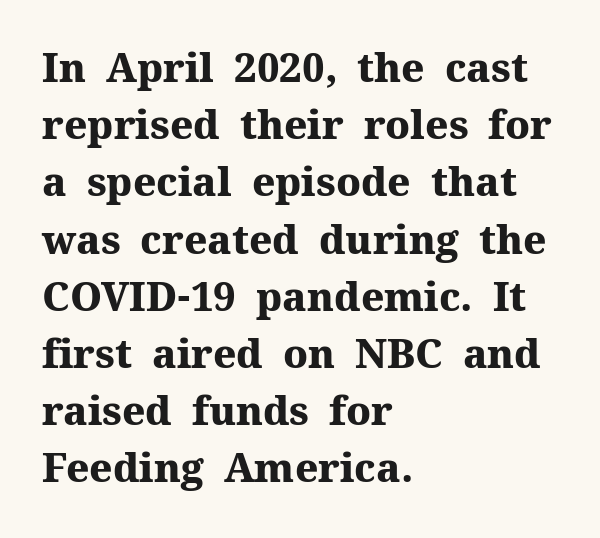
{"serif": "yes", "italic": "no", "bold": "yes", "weight": "heavy", "width": "normal", "stroke_contrast": "medium", "x_height": "medium", "monospaced": "no", "underline": "no", "align": "left", "line_spacing": "normal", "line_spacing_ratio": 1.43, "letter_spacing": "normal", "letter_spacing_em": 0.0, "glyph_px": 40}
